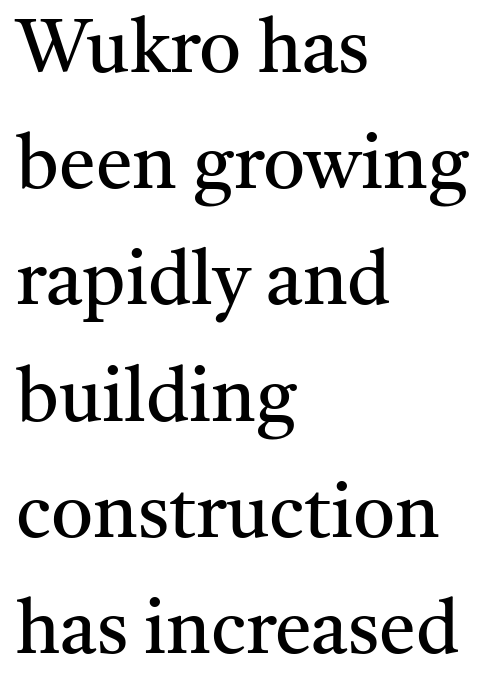
Q: Is the text bold? A: No.
Q: Is the text italic (slanted)? A: No, it is upright.
Q: Is the typeface a serif or a sans-serif typeface? A: Serif.
Q: Is the text underlined? A: No.
Q: How is the paragraph aligned? A: Left-aligned.
Q: Is the spacing between letters normal or unusually wide? A: Normal.
Q: Is the spacing between lines tight, normal or loose? A: Normal.
Q: Width (condensed, normal, or wide)? A: Normal.
Q: Stroke contrast? A: Medium.
Q: x-height? A: Medium.
Q: Monospaced? A: No.
